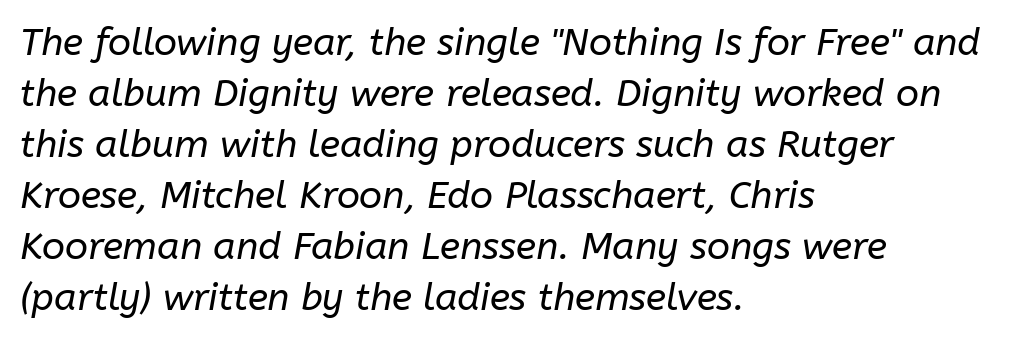
The image shows 38 px regular-weight type, italic (leaning right); set left-aligned, normal line spacing (1.34x), normal letter spacing, not underlined; low stroke contrast and a medium x-height.
